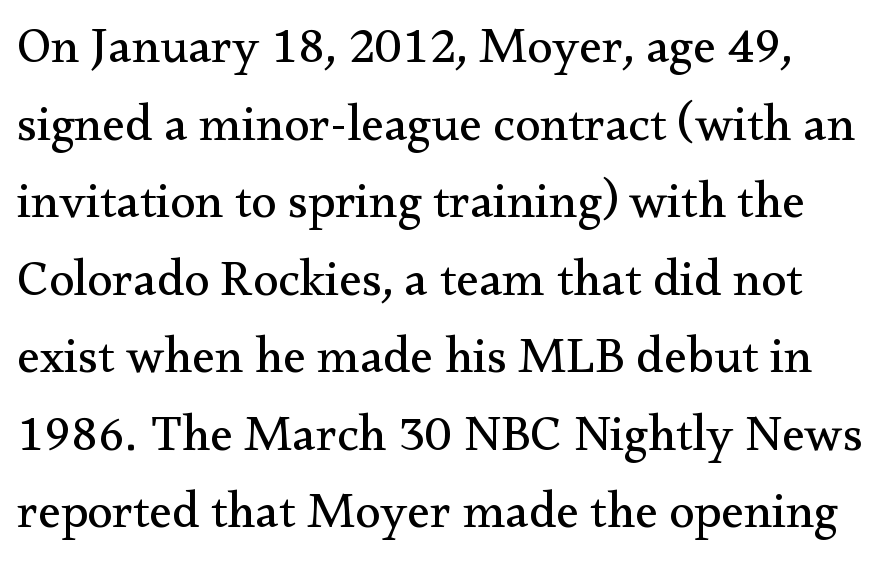
The image shows 51 px regular-weight serif type, upright; set normal line spacing (1.52x), normal letter spacing, not underlined; medium stroke contrast and a small x-height.
